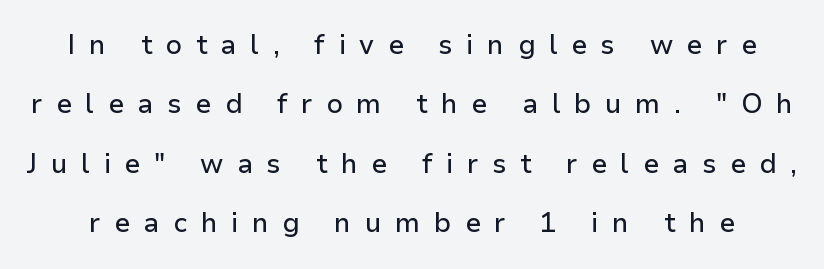
The image shows 27 px text type, upright; set loose line spacing (2.2x), unusually wide letter spacing (+0.5 em), not underlined.
